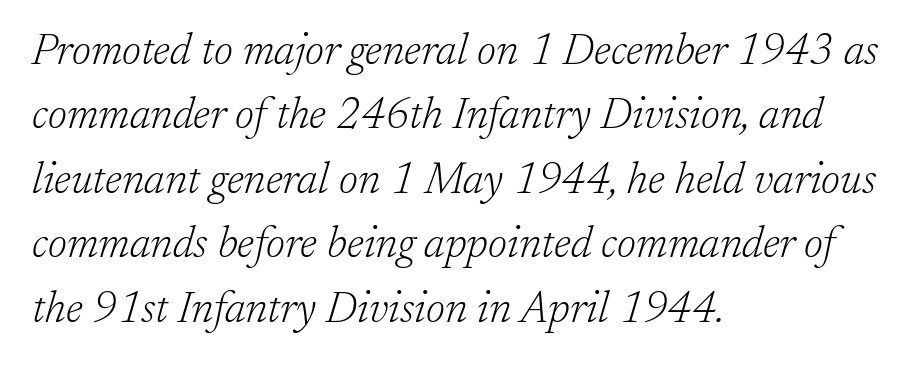
The image shows 43 px light serif type, italic (leaning right); set left-aligned, normal line spacing (1.5x), normal letter spacing, not underlined; low stroke contrast and a medium x-height.
